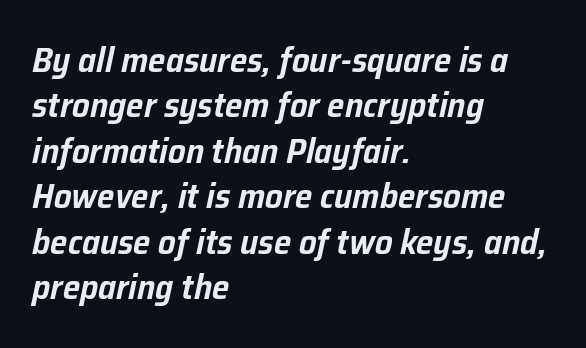
Q: Is the text italic (slanted)? A: Yes, it leans right by about 12 degrees.
Q: Is the text underlined? A: No.
Q: How is the paragraph aligned? A: Left-aligned.
Q: Is the spacing between letters normal or unusually wide? A: Normal.
Q: Is the spacing between lines tight, normal or loose? A: Normal.
Q: Width (condensed, normal, or wide)? A: Normal.
Q: Stroke contrast? A: Low.
Q: x-height? A: Medium.
Q: Monospaced? A: No.
